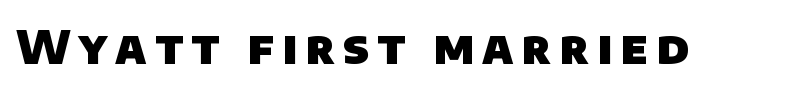
{"serif": "no", "bold": "yes", "weight": "heavy", "width": "normal", "stroke_contrast": "low", "x_height": "large", "monospaced": "no", "underline": "no", "glyph_px": 46}
